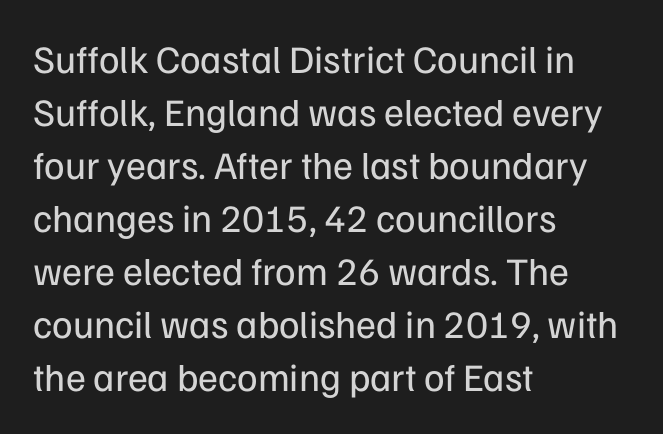
Q: Is the text bold? A: No.
Q: Is the text italic (slanted)? A: No, it is upright.
Q: Is the typeface a serif or a sans-serif typeface? A: Sans-serif.
Q: Is the text underlined? A: No.
Q: How is the paragraph aligned? A: Left-aligned.
Q: Is the spacing between letters normal or unusually wide? A: Normal.
Q: Is the spacing between lines tight, normal or loose? A: Normal.
Q: Width (condensed, normal, or wide)? A: Normal.
Q: Stroke contrast? A: Low.
Q: x-height? A: Medium.
Q: Monospaced? A: No.
